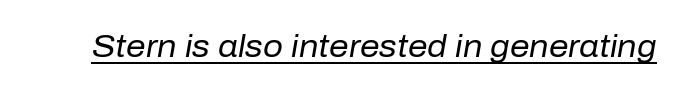
Q: Is the text bold? A: No.
Q: Is the text italic (slanted)? A: Yes, it leans right by about 10 degrees.
Q: Is the text underlined? A: Yes.
Q: Is the spacing between letters normal or unusually wide? A: Normal.
Q: Width (condensed, normal, or wide)? A: Normal.
Q: Stroke contrast? A: Low.
Q: x-height? A: Medium.
Q: Monospaced? A: No.
